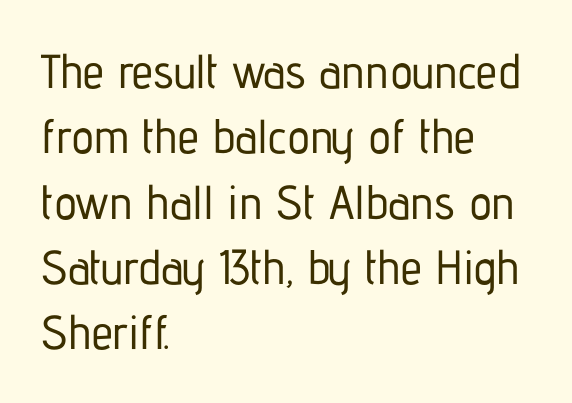
Q: Is the text italic (slanted)? A: No, it is upright.
Q: Is the typeface a serif or a sans-serif typeface? A: Sans-serif.
Q: Is the text underlined? A: No.
Q: How is the paragraph aligned? A: Left-aligned.
Q: Is the spacing between letters normal or unusually wide? A: Normal.
Q: Is the spacing between lines tight, normal or loose? A: Normal.
Q: Width (condensed, normal, or wide)? A: Condensed.
Q: Stroke contrast? A: Low.
Q: x-height? A: Medium.
Q: Monospaced? A: No.
